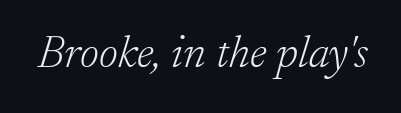
Tall strokes in this sample are angled rather than plumb. The space directly below the letters is spotless. Characters follow at the spacing the type designer built in. Is this a fixed-width face? No — the glyphs have proportional, varying widths.
